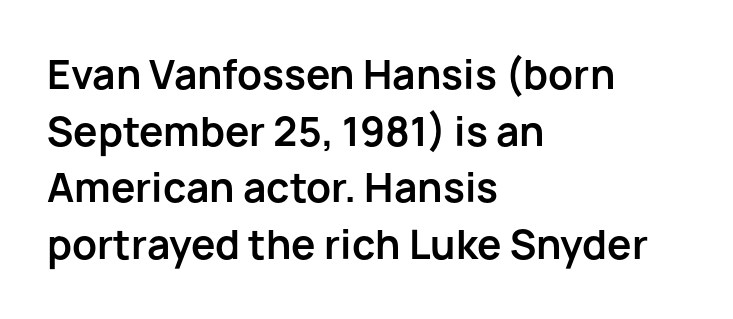
Decoration check: the copy has no underline. Compared with a centered layout, this one pins lines to the left instead. Is there any slant? The stems are plumb. Standard letterfit; no display-style spreading of the glyphs. The lines sit at an ordinary, default distance from one another.
